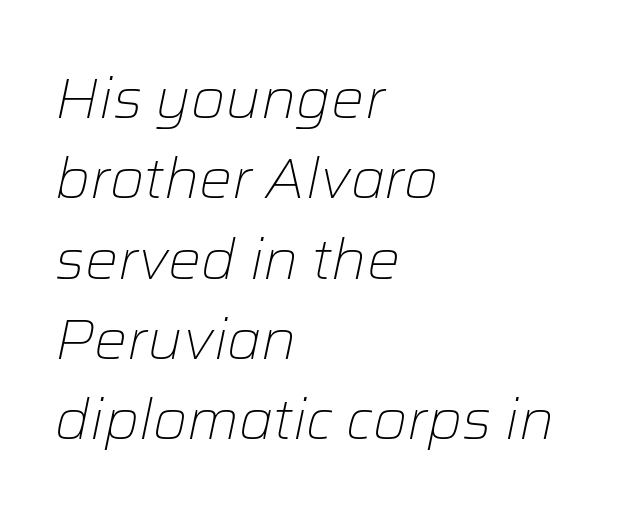
Stroke mass is kept to a normal reading level or below. This sample keeps an unexceptional amount of space between lines. Check the space under the baseline: it is left empty. Does the copy run flush right? No — it runs flush left. Observe the lean: these are italic letterforms. Each letter keeps its own natural width here, so spacing adapts to shape.
